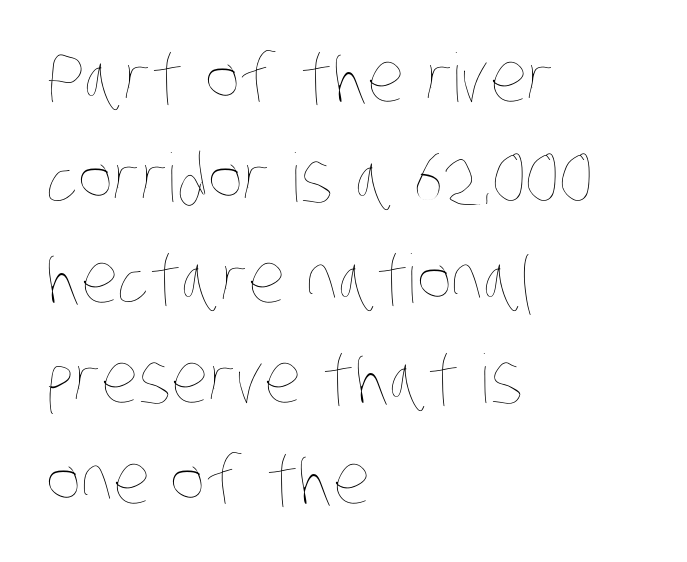
Just letters on the line, the space beneath them empty. A student would call this left alignment; a typographer would say flush left, rag right. Short note: letters normally spaced. Caption: face not bold, strokes unweighted.
